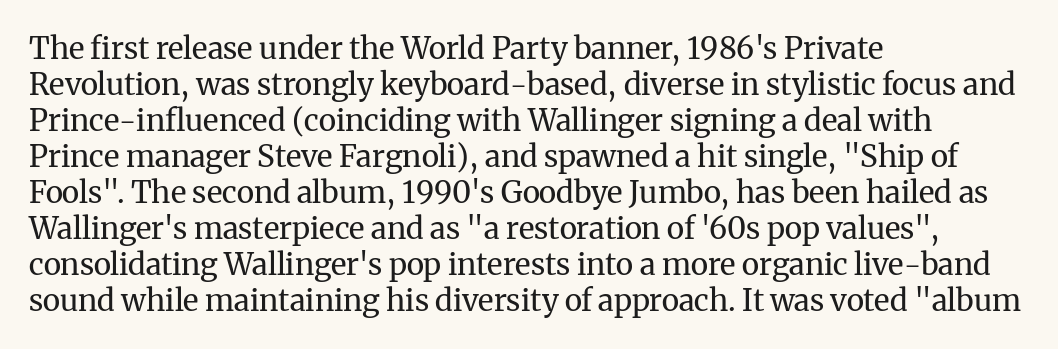
{"serif": "yes", "italic": "no", "bold": "no", "weight": "regular", "width": "normal", "stroke_contrast": "medium", "x_height": "medium", "monospaced": "no", "underline": "no", "align": "left", "line_spacing_ratio": 1.2, "letter_spacing": "normal", "letter_spacing_em": 0.0, "glyph_px": 30}
